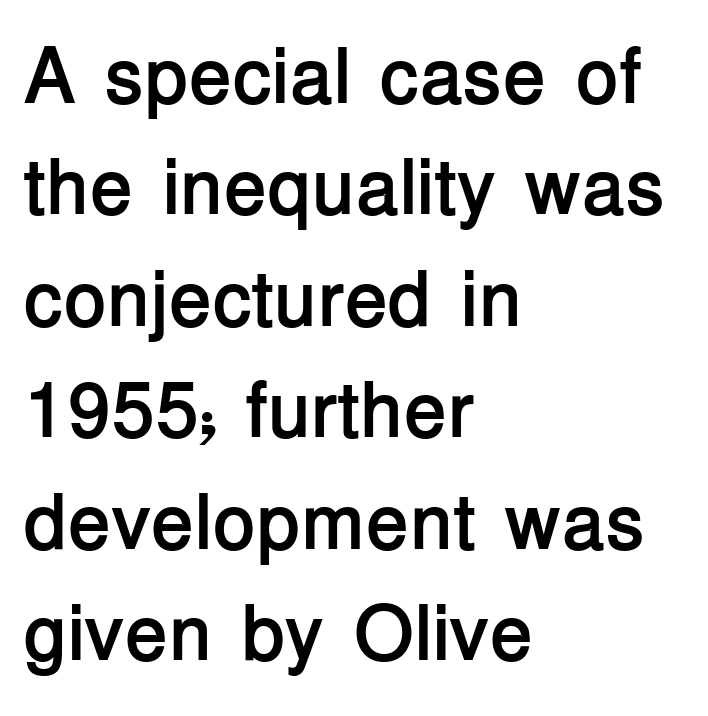
Check under the words: just untouched page. How heavy is the stroke? Heavy — this is a bold. Caption: multi-line text, flush left, ragged right. The font family rendered here belongs to the sans-serif group. Italic: no, the glyphs are upright roman.
